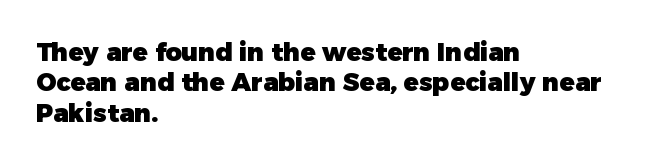
Q: Is the text bold? A: Yes.
Q: Is the text italic (slanted)? A: No, it is upright.
Q: Is the text underlined? A: No.
Q: How is the paragraph aligned? A: Left-aligned.
Q: Is the spacing between letters normal or unusually wide? A: Normal.
